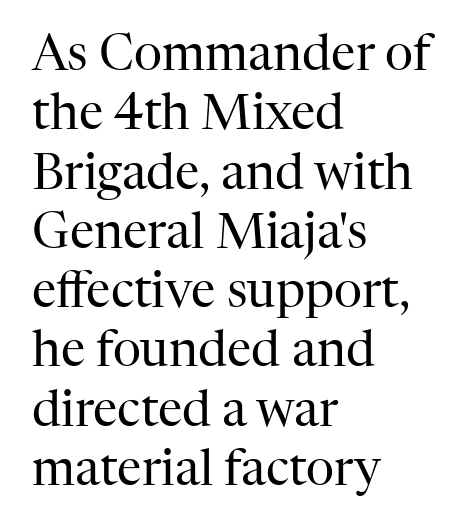
Q: Is the text bold? A: No.
Q: Is the text italic (slanted)? A: No, it is upright.
Q: Is the typeface a serif or a sans-serif typeface? A: Serif.
Q: Is the text underlined? A: No.
Q: How is the paragraph aligned? A: Left-aligned.
Q: Is the spacing between letters normal or unusually wide? A: Normal.
Q: Width (condensed, normal, or wide)? A: Normal.
Q: Stroke contrast? A: High.
Q: x-height? A: Medium.
Q: Monospaced? A: No.
